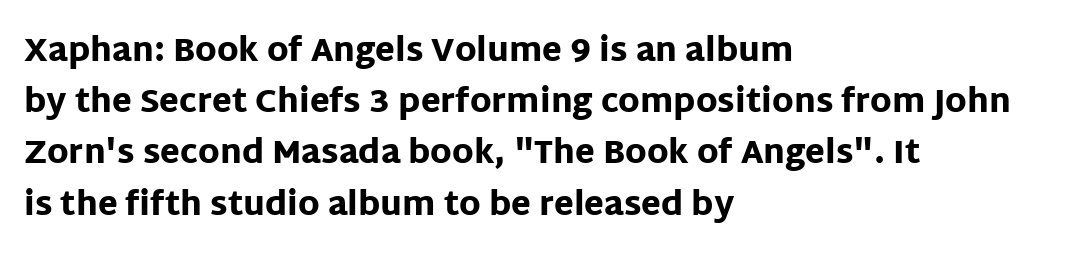
{"serif": "no", "italic": "no", "bold": "yes", "weight": "heavy", "width": "normal", "stroke_contrast": "low", "x_height": "large", "monospaced": "no", "underline": "no", "align": "left", "line_spacing": "normal", "line_spacing_ratio": 1.6, "letter_spacing": "normal", "letter_spacing_em": 0.0, "glyph_px": 32}
